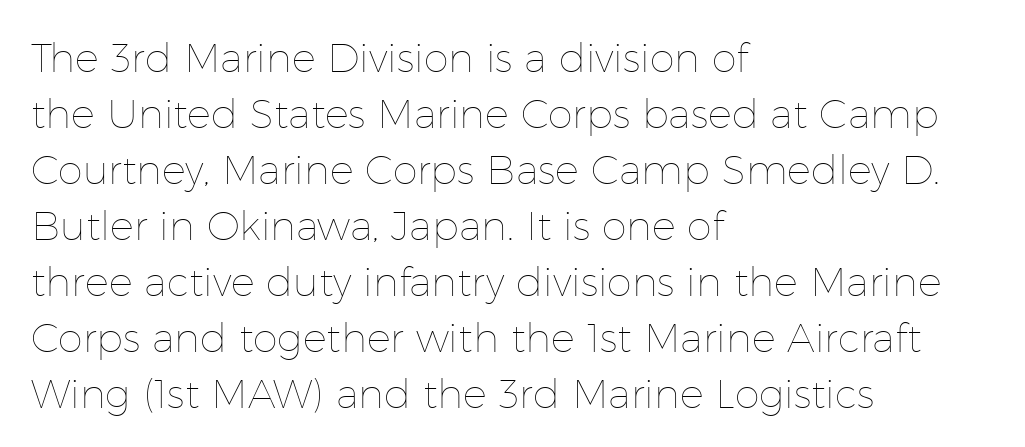
Spacing verdict: proportional, widths tailored to each character. Left-aligned paragraph, ragged on the right. What's the leading like? Ordinary, nothing unusual. Each word holds together tightly as a unit, with standard inter-letter gaps. The space beneath each line is pristine and unruled.
